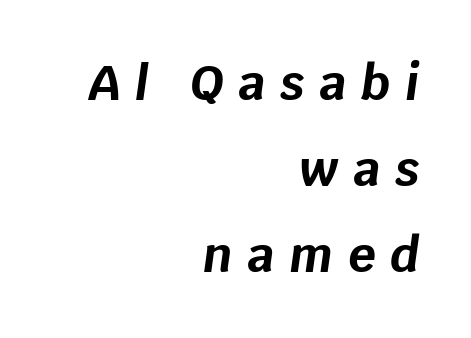
Q: Is the text bold? A: Yes.
Q: Is the text italic (slanted)? A: Yes, it leans right by about 8 degrees.
Q: Is the text underlined? A: No.
Q: How is the paragraph aligned? A: Right-aligned.
Q: Is the spacing between letters normal or unusually wide? A: Unusually wide.
Q: Width (condensed, normal, or wide)? A: Normal.
Q: Stroke contrast? A: Low.
Q: x-height? A: Large.
Q: Monospaced? A: No.
